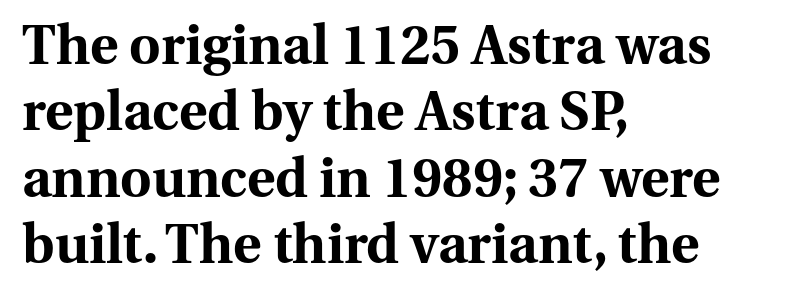
The letterforms sit shoulder to shoulder at normal distance. Examine the stroke ends and you'll spot serifs. Is there any slant? The stems are plumb. These lines are rendered in a variable-pitch font. Is the type bold? Yes — the strokes are clearly thick and heavy. Teacher's note: observe the even left margin — that is flush-left alignment.
